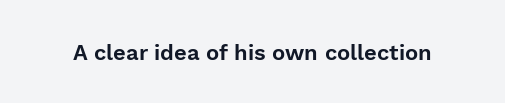
The image shows 22 px text type, upright; set normal letter spacing, not underlined.
